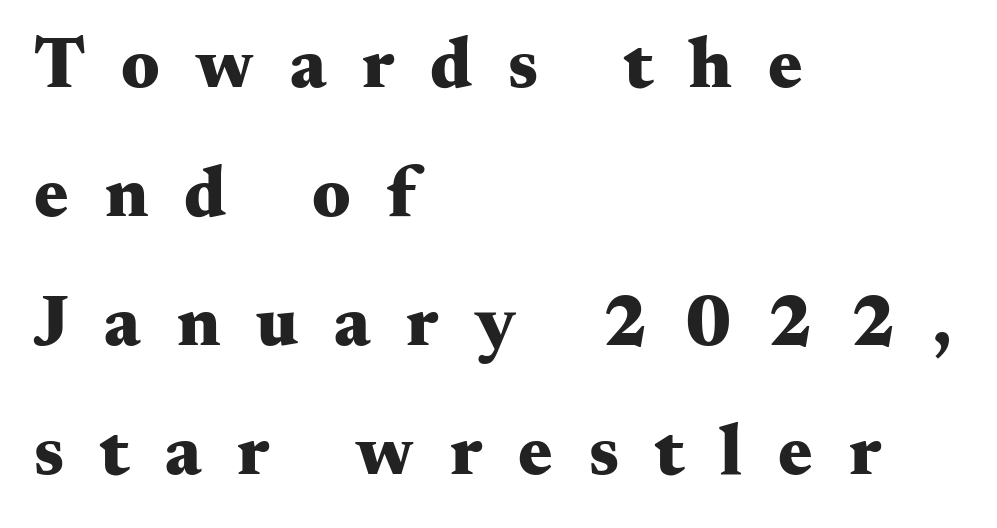
Strong, thick strokes mark this as bold type. Compared with a centered layout, this one pins lines to the left instead. What stands out about the letter spacing? Its width — letters are far apart. You can tell it's not italic because the verticals are truly vertical. These lines are rendered in a variable-pitch font.
